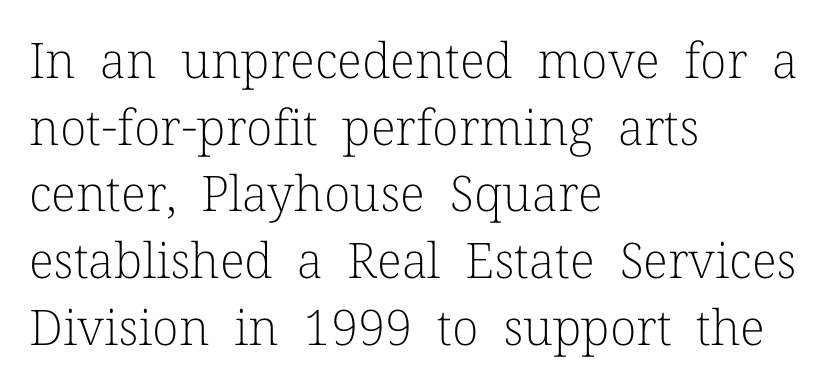
{"serif": "yes", "italic": "no", "bold": "no", "weight": "light", "width": "normal", "stroke_contrast": "low", "x_height": "medium", "monospaced": "no", "underline": "no", "align": "left", "line_spacing": "normal", "line_spacing_ratio": 1.36, "letter_spacing": "normal", "letter_spacing_em": 0.0, "glyph_px": 49}
